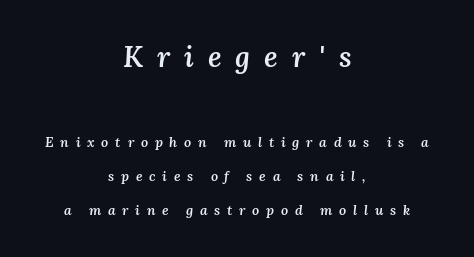
Q: Is the text bold? A: Semi-bold.
Q: Is the text italic (slanted)? A: Yes, it leans right by about 3 degrees.
Q: Is the text underlined? A: No.
Q: How is the paragraph aligned? A: Centered.
Q: Is the spacing between letters normal or unusually wide? A: Unusually wide.
Q: Is the spacing between lines tight, normal or loose? A: Loose.
Q: Which block of text is set in a larger size, the first (top) or the second (bottom)? A: The first (top) one.
Q: Width (condensed, normal, or wide)? A: Normal.
Q: Stroke contrast? A: Medium.
Q: x-height? A: Medium.
Q: Monospaced? A: No.
